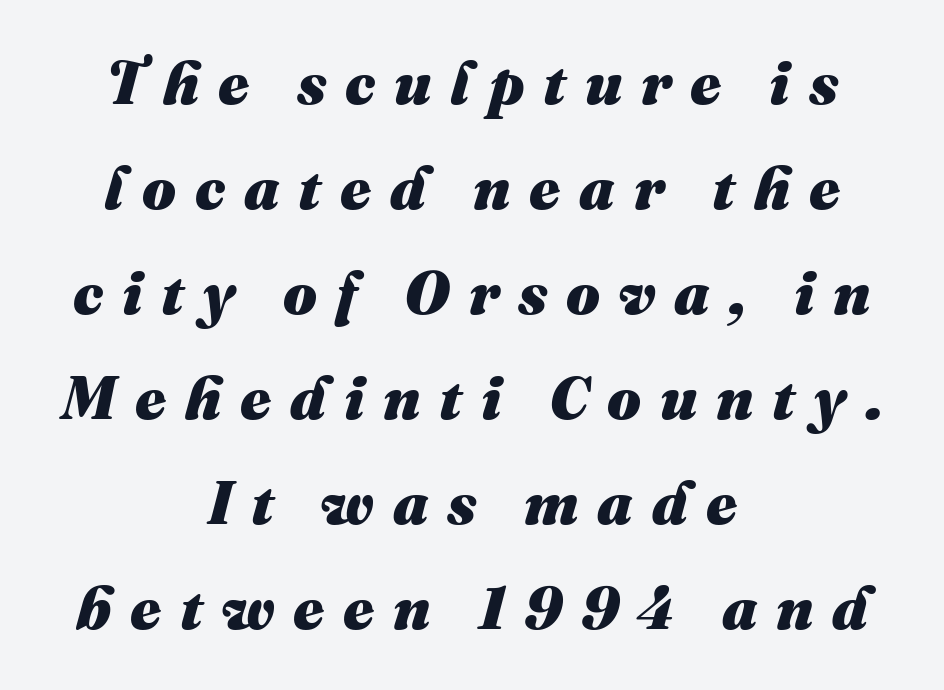
The image shows 60 px heavy type, italic (leaning right); set centered, line spacing 1.75x, unusually wide letter spacing (+0.31 em), not underlined; medium stroke contrast and a medium x-height.
